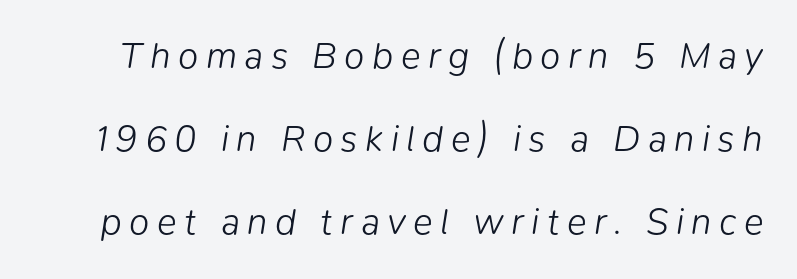
The image shows 37 px light type, italic (leaning right); set loose line spacing (2.25x), unusually wide letter spacing (+0.2 em), not underlined; low stroke contrast and a medium x-height.
